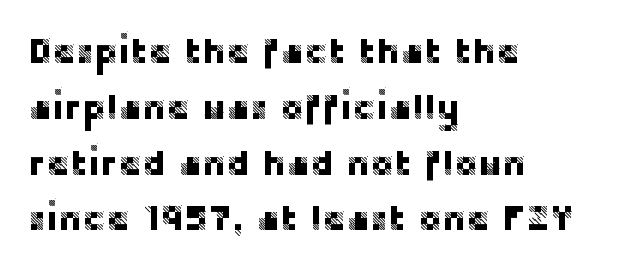
The image shows 36 px sans-serif type, upright; set left-aligned, normal line spacing (1.55x), normal letter spacing, not underlined; low stroke contrast and a large x-height.
